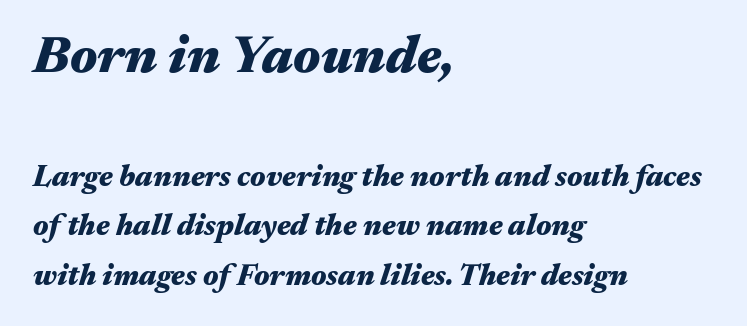
Caption: upper text group enlarged, lower text group reduced. If you drew a ruler down the left edge, every line would touch it. The lettering tilts uniformly, giving the passage an italic look. If you measured baseline to baseline, you'd find a middling distance. This sample has the flowing, uneven cadence of proportional lettering.
